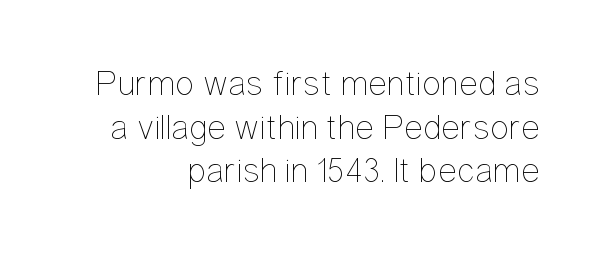
The image shows 36 px thin, condensed type, upright; set right-aligned, line spacing 1.21x, normal letter spacing, not underlined; low stroke contrast and a medium x-height.
